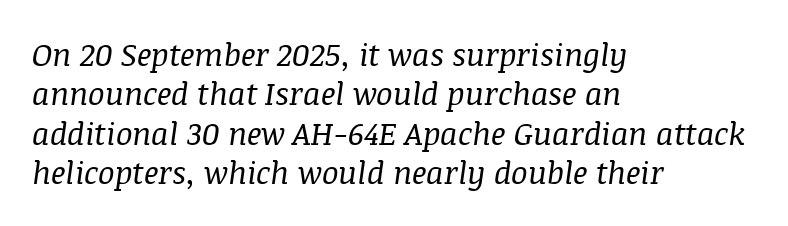
Q: Is the text bold? A: No.
Q: Is the text italic (slanted)? A: Yes, it leans right by about 8 degrees.
Q: Is the typeface a serif or a sans-serif typeface? A: Serif.
Q: Is the text underlined? A: No.
Q: How is the paragraph aligned? A: Left-aligned.
Q: Is the spacing between letters normal or unusually wide? A: Normal.
Q: Is the spacing between lines tight, normal or loose? A: Normal.
Q: Width (condensed, normal, or wide)? A: Normal.
Q: Stroke contrast? A: Medium.
Q: x-height? A: Large.
Q: Monospaced? A: No.
